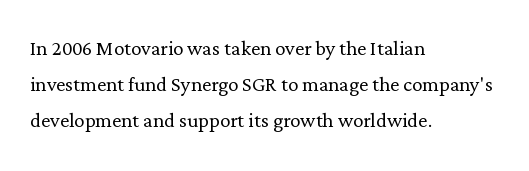
{"italic": "no", "bold": "no", "underline": "no", "align": "left", "line_spacing": "normal", "line_spacing_ratio": 1.39, "letter_spacing": "normal", "letter_spacing_em": 0.0, "glyph_px": 26}
